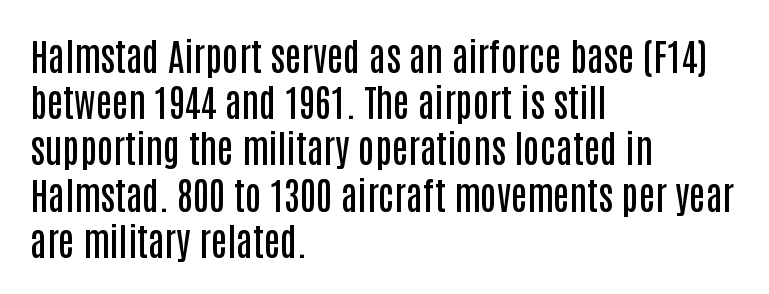
Bare-footed words on every line. The lines sit at an ordinary, default distance from one another. How are the letters spaced? Ordinarily, with no added tracking. The face used here is proportionally spaced, like ordinary book or web type. Moderately thickened strokes mark this as semibold type. Compared with a centered layout, this one pins lines to the left instead.
